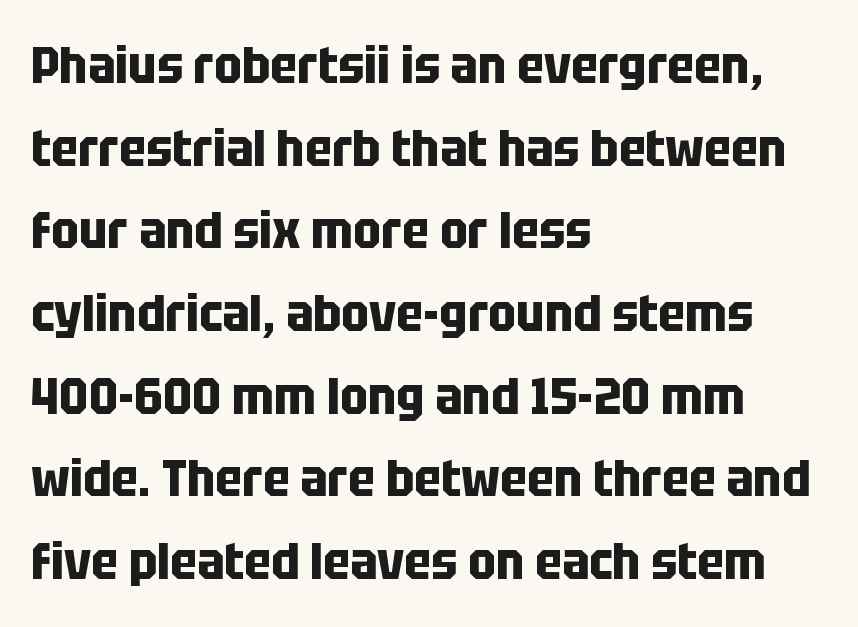
The image shows 52 px bold, condensed sans-serif type, upright; set left-aligned, normal line spacing (1.59x), normal letter spacing, not underlined; low stroke contrast and a large x-height.
